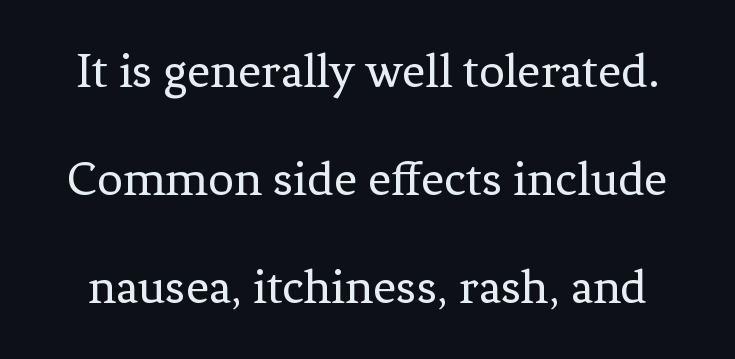
{"serif": "yes", "italic": "no", "bold": "no", "weight": "regular", "width": "normal", "stroke_contrast": "low", "x_height": "medium", "monospaced": "no", "underline": "no", "line_spacing": "loose", "line_spacing_ratio": 2.12, "letter_spacing": "normal", "letter_spacing_em": 0.0, "glyph_px": 51}
